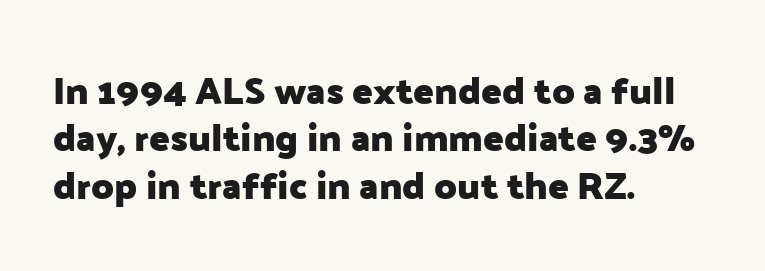
The image shows 38 px heavy sans-serif type, upright; set left-aligned, normal line spacing (1.25x), normal letter spacing, not underlined; low stroke contrast and a medium x-height.
